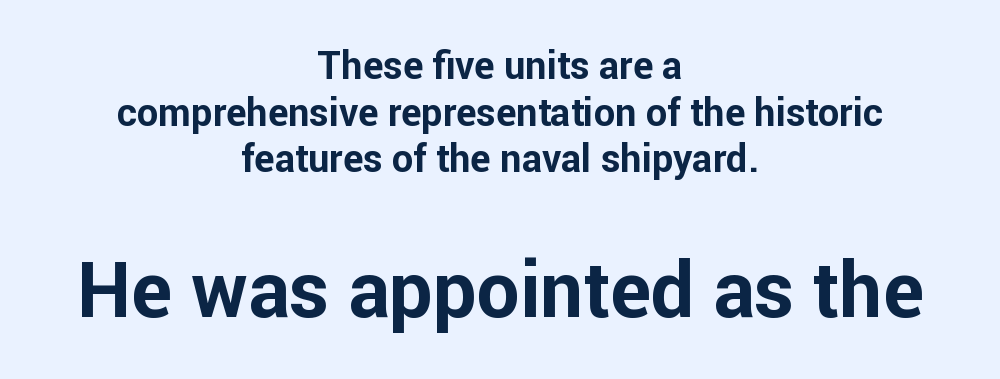
Q: Is the text bold? A: Yes.
Q: Is the text italic (slanted)? A: No, it is upright.
Q: Is the typeface a serif or a sans-serif typeface? A: Sans-serif.
Q: Is the text underlined? A: No.
Q: How is the paragraph aligned? A: Centered.
Q: Is the spacing between letters normal or unusually wide? A: Normal.
Q: Which block of text is set in a larger size, the first (top) or the second (bottom)? A: The second (bottom) one.
Q: Width (condensed, normal, or wide)? A: Normal.
Q: Stroke contrast? A: Low.
Q: x-height? A: Medium.
Q: Monospaced? A: No.
